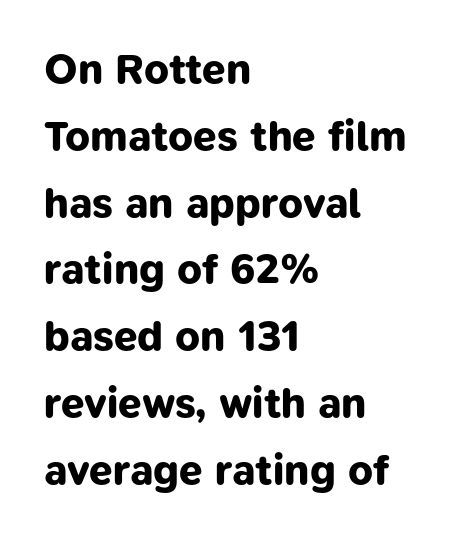
The image shows 42 px bold sans-serif type; set left-aligned, normal line spacing (1.59x), normal letter spacing, not underlined; low stroke contrast and a medium x-height.
